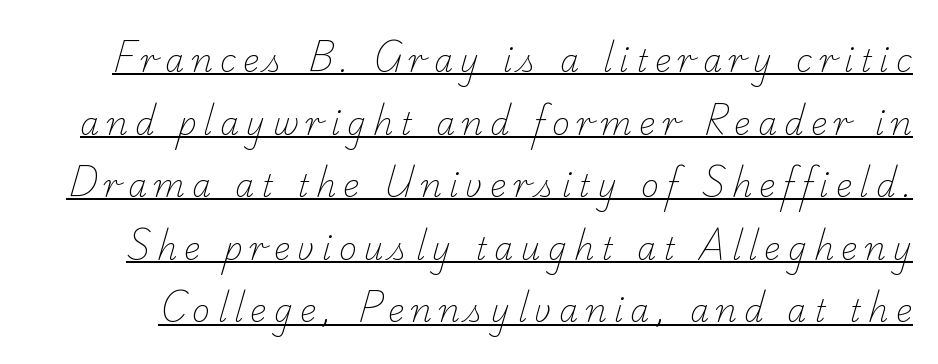
{"serif": "yes", "bold": "no", "weight": "light", "width": "normal", "stroke_contrast": "low", "x_height": "small", "monospaced": "no", "underline": "yes", "line_spacing": "loose", "line_spacing_ratio": 2.02, "letter_spacing": "wide", "letter_spacing_em": 0.23, "glyph_px": 31}
